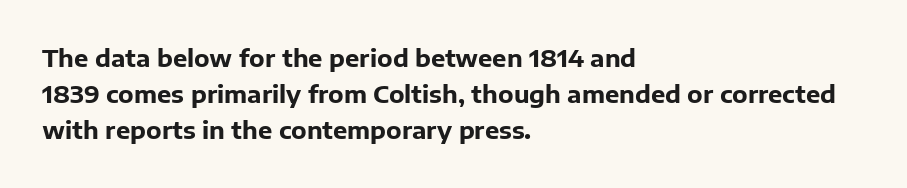
The vertical gap from one line to the next is medium. In terms of posture, this sample is upright. Look at the stroke-to-counter ratio: heavy, a bold. Clear beneath every line of the passage. Casual observation: everything's shoved over to the left. You could call the tracking neutral — neither tight nor loose.
